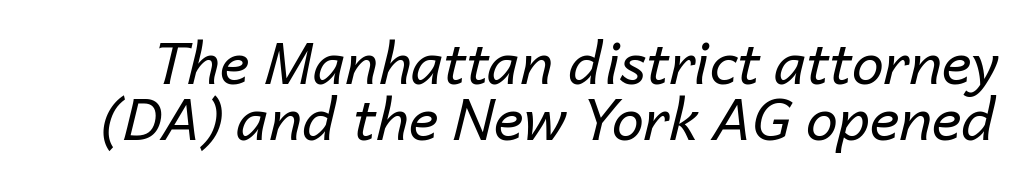
Looking at the ascenders, they clearly lean. Vertical spacing — tight. The strip under each line holds only bare page. These glyphs show unthickened strokes, regular width or finer.
